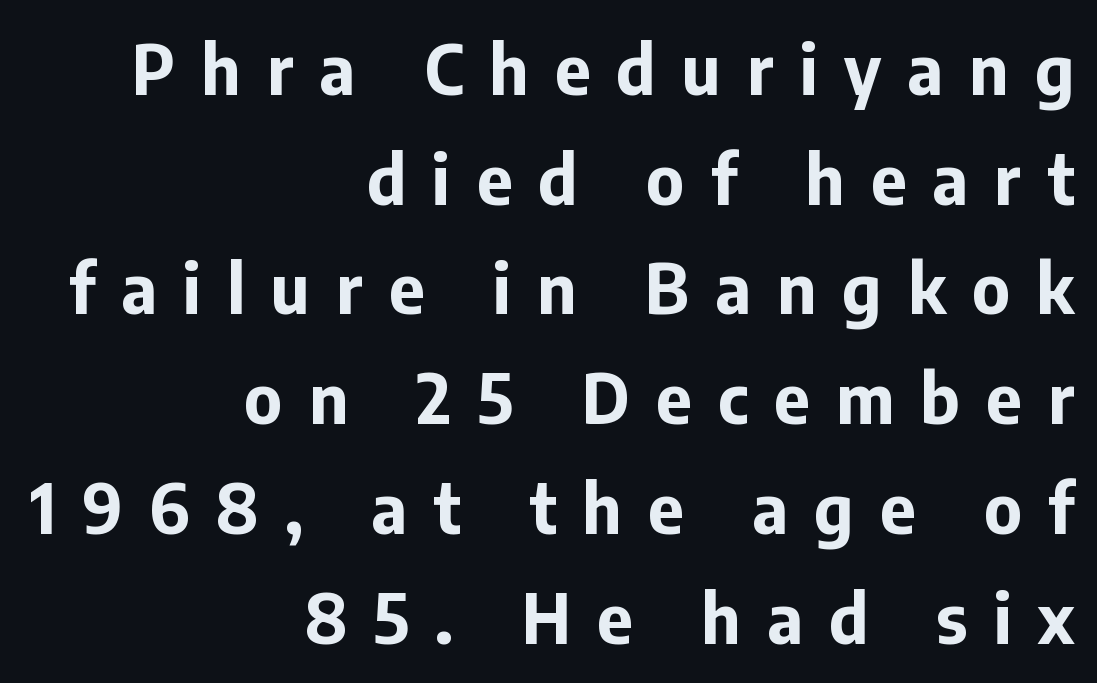
The image shows 69 px bold sans-serif type, upright; set right-aligned, normal line spacing (1.59x), unusually wide letter spacing (+0.38 em), not underlined; low stroke contrast and a medium x-height.
